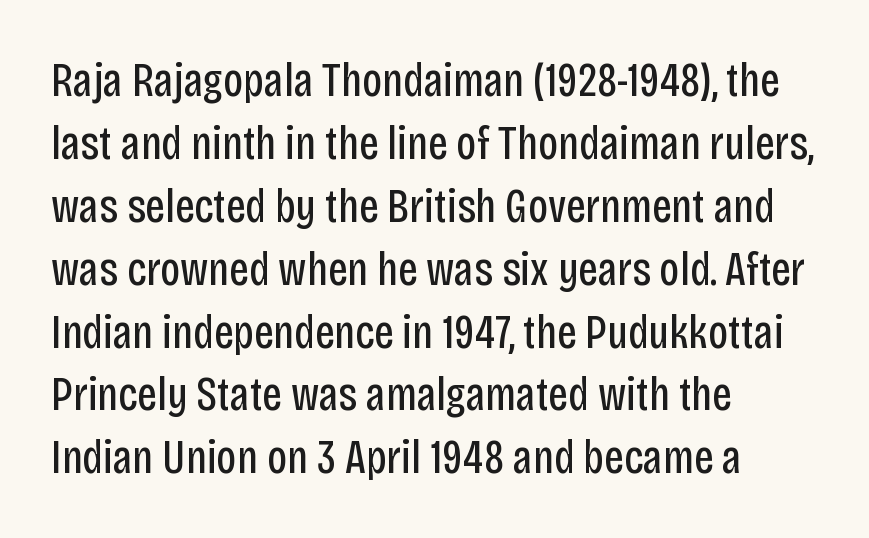
{"serif": "no", "italic": "no", "bold": "no", "weight": "regular", "width": "condensed", "stroke_contrast": "low", "x_height": "large", "monospaced": "no", "underline": "no", "align": "left", "line_spacing": "normal", "line_spacing_ratio": 1.31, "letter_spacing": "normal", "letter_spacing_em": 0.0, "glyph_px": 48}
